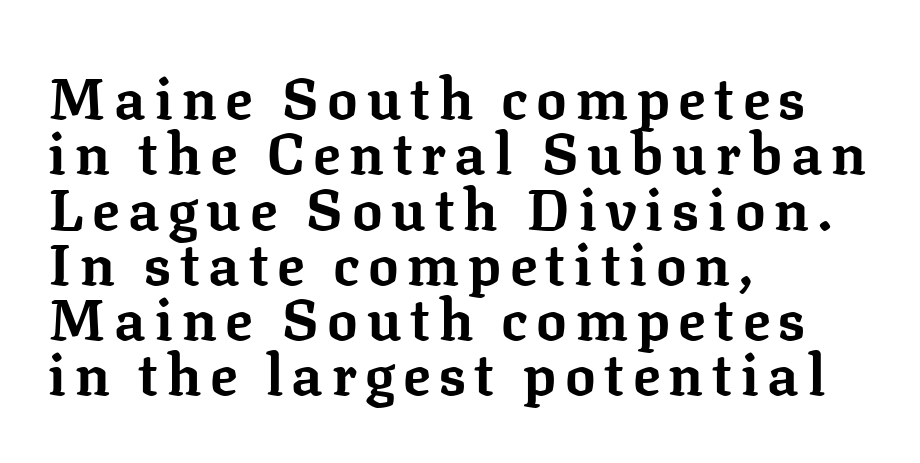
{"serif": "yes", "italic": "no", "bold": "yes", "weight": "bold", "width": "normal", "stroke_contrast": "low", "x_height": "medium", "monospaced": "no", "underline": "no", "align": "left", "line_spacing": "tight", "line_spacing_ratio": 0.97, "glyph_px": 57}
